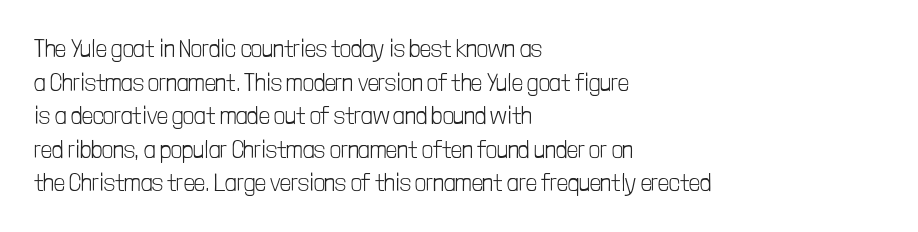
The image shows 24 px text type, upright; set left-aligned, normal line spacing (1.4x), normal letter spacing, not underlined.
